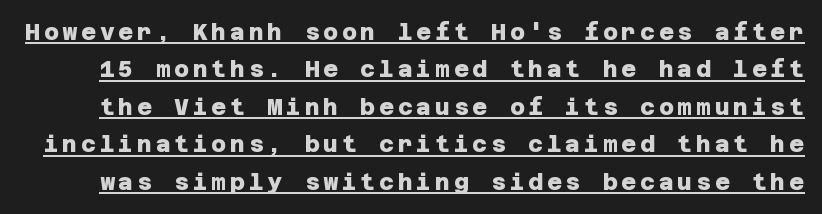
The image shows 23 px bold type; set normal line spacing (1.63x), underlined.
